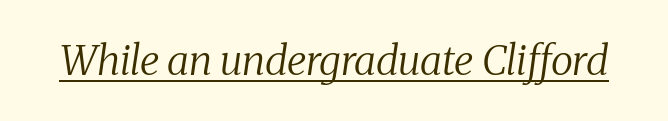
Between one letter and the next there's only the usual sliver of space. No heavy texture on the line: the type isn't bold. Each letter keeps its own natural width here, so spacing adapts to shape. In terms of letterform style, serifs are clearly present. This sample uses an oblique cut, with every glyph tilted off the vertical.
